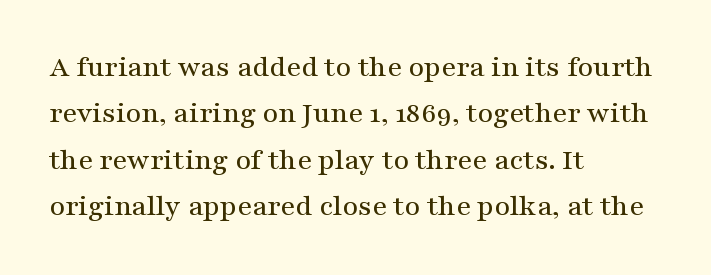
The image shows 30 px wide serif type, upright; set left-aligned, normal line spacing (1.55x), normal letter spacing, not underlined; medium stroke contrast and a medium x-height.
